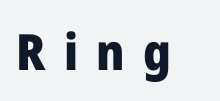
This is sans-serif lettering, the kind often seen on screens and signage. The letters advance in unequal steps, a hallmark of proportional type. Look at the tracking — it's clearly loosened, letters drifting apart. It's the straight-up-and-down kind of type. Typographic density is high because the face is bold. Anything drawn beneath the words? Only blank space.
